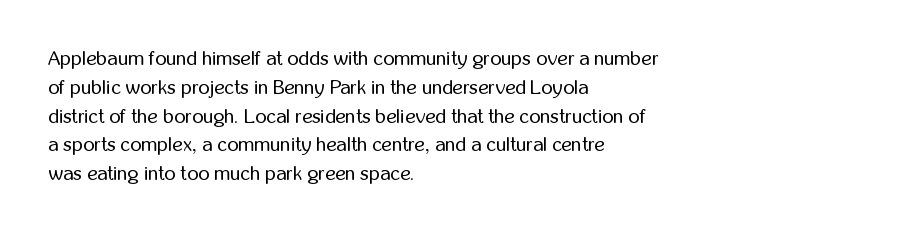
Q: Is the text bold? A: No.
Q: Is the text italic (slanted)? A: No, it is upright.
Q: Is the text underlined? A: No.
Q: How is the paragraph aligned? A: Left-aligned.
Q: Is the spacing between letters normal or unusually wide? A: Normal.
Q: Is the spacing between lines tight, normal or loose? A: Normal.
